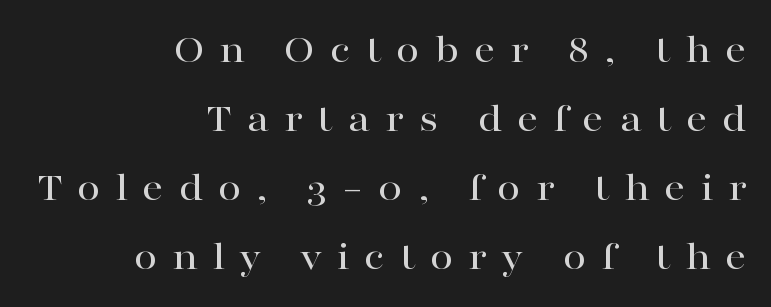
The image shows 42 px wide serif type, upright; set right-aligned, normal line spacing (1.64x), unusually wide letter spacing (+0.35 em), not underlined; high stroke contrast and a medium x-height.
